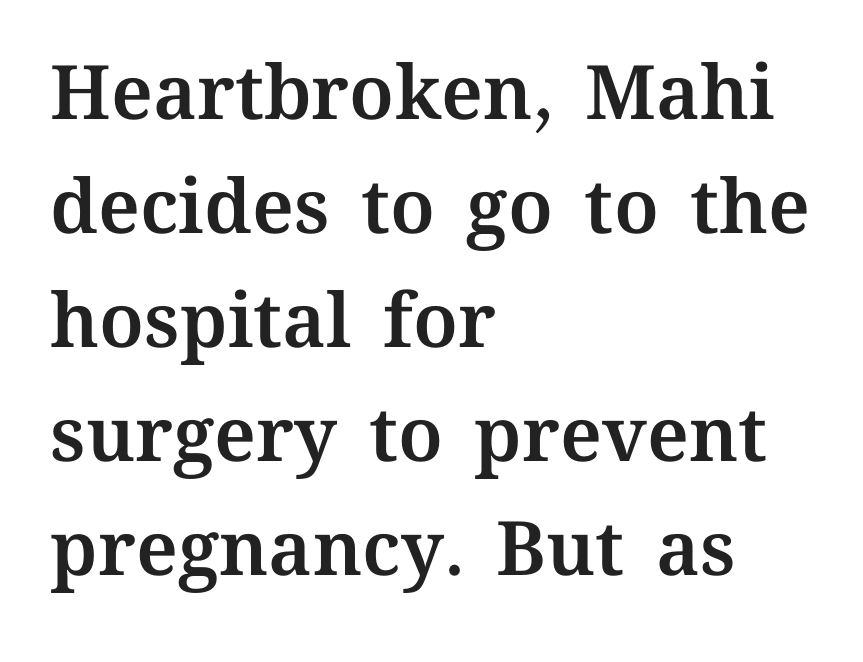
Q: Is the text italic (slanted)? A: No, it is upright.
Q: Is the text underlined? A: No.
Q: How is the paragraph aligned? A: Left-aligned.
Q: Is the spacing between letters normal or unusually wide? A: Normal.
Q: Is the spacing between lines tight, normal or loose? A: Normal.
Q: Width (condensed, normal, or wide)? A: Normal.
Q: Stroke contrast? A: Medium.
Q: x-height? A: Medium.
Q: Monospaced? A: No.
